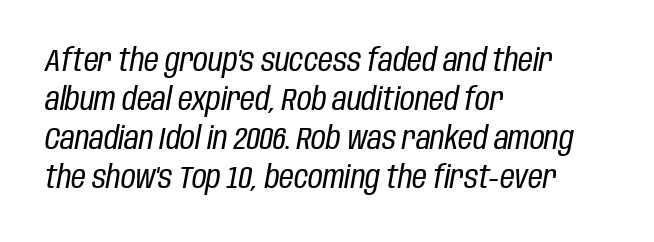
The image shows 32 px regular-weight, condensed type, italic (leaning right); set left-aligned, line spacing 1.22x, normal letter spacing, not underlined; low stroke contrast and a large x-height.
